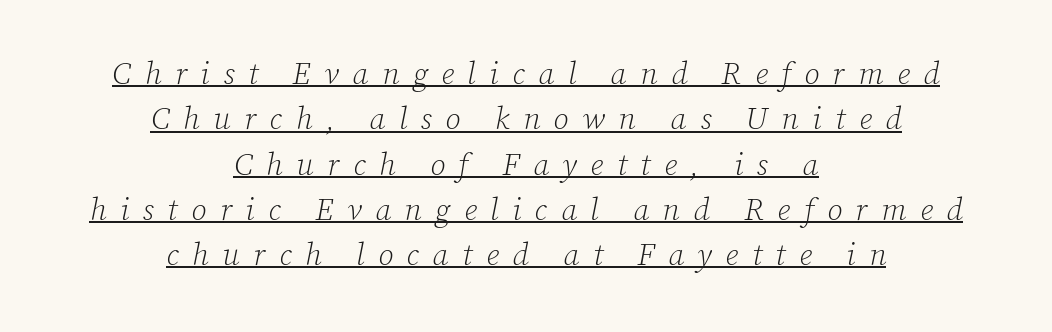
Short and long lines alike share a common midpoint. The vertical gap from one line to the next is medium. Looks like regular typesetting: each glyph gets only the width it needs. I'd call this a serif setting — the letters wear small feet.
